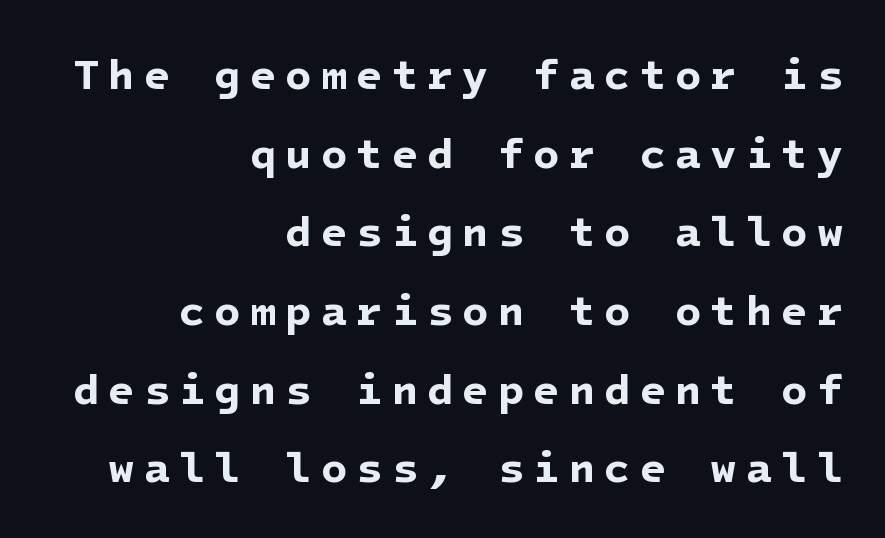
Q: Is the text bold? A: Yes.
Q: Is the typeface a serif or a sans-serif typeface? A: Sans-serif.
Q: Is the text underlined? A: No.
Q: How is the paragraph aligned? A: Right-aligned.
Q: Is the spacing between letters normal or unusually wide? A: Unusually wide.
Q: Width (condensed, normal, or wide)? A: Normal.
Q: Stroke contrast? A: Low.
Q: x-height? A: Medium.
